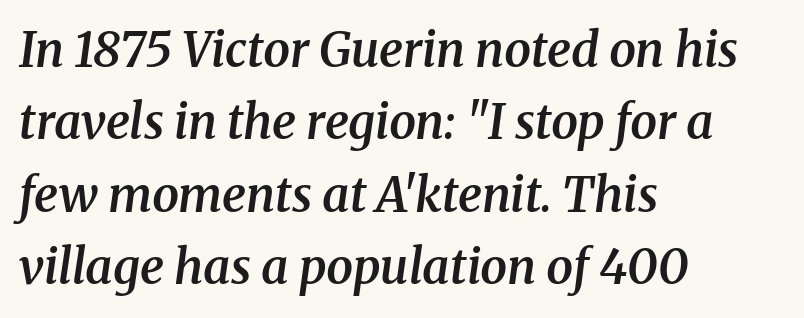
Baseline-to-baseline distance is the conventional proportion of letter height. The rendering applies a slant to the glyphs. A typesetter would call this proportional, since set widths differ per character. Serifs: yes, visible at the terminals of the letterforms. Horizontally, the lines are justified to the leading edge only. Inter-character spacing is left at the font's built-in metrics.
